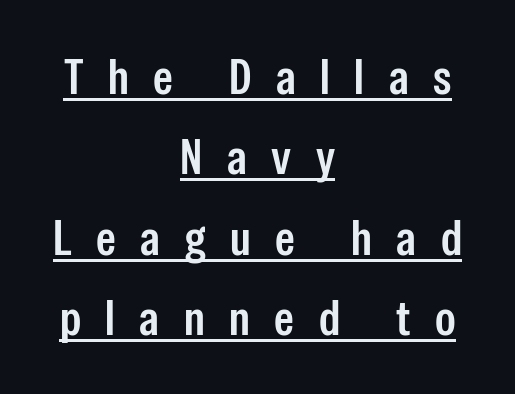
The image shows 50 px semibold, condensed sans-serif type, upright; set centered, normal line spacing (1.61x), unusually wide letter spacing (+0.49 em), underlined; low stroke contrast and a medium x-height.
